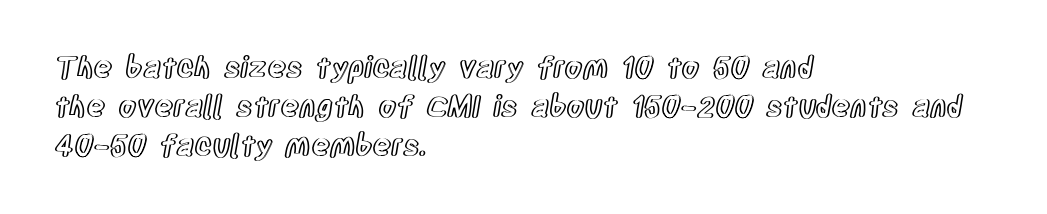
The image shows 29 px condensed type; set left-aligned, normal line spacing (1.34x), normal letter spacing, not underlined; a large x-height.
